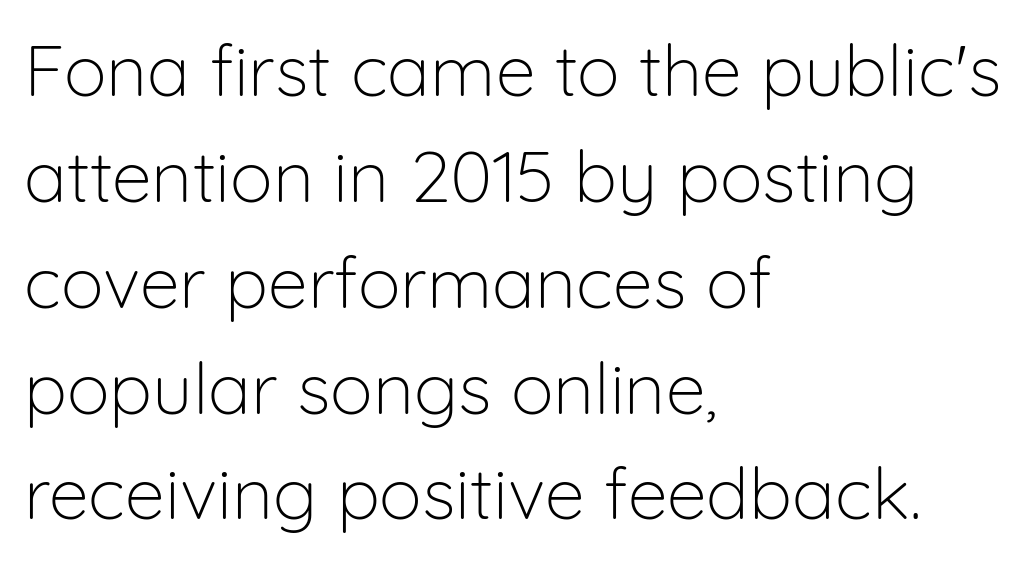
The image shows 72 px light sans-serif type, upright; set left-aligned, normal line spacing (1.47x), normal letter spacing, not underlined; low stroke contrast and a medium x-height.
